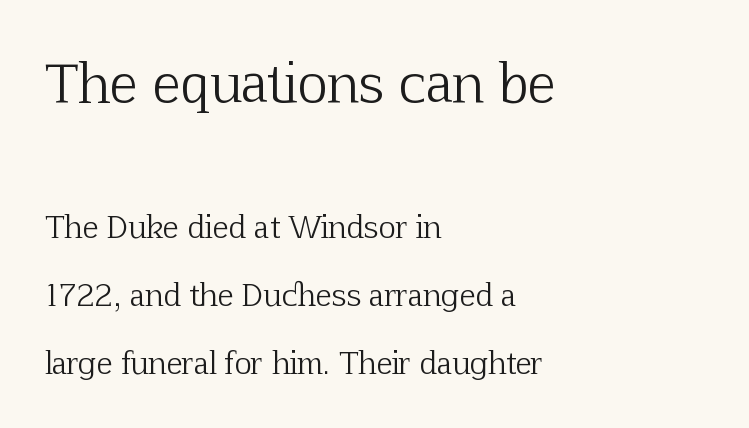
{"serif": "yes", "italic": "no", "bold": "no", "weight": "light", "width": "normal", "stroke_contrast": "low", "x_height": "medium", "monospaced": "no", "underline": "no", "align": "left", "line_spacing": "loose", "line_spacing_ratio": 2.27, "letter_spacing": "normal", "letter_spacing_em": 0.0, "larger_block": "first", "size_ratio": 1.73, "glyph_px": 52}
